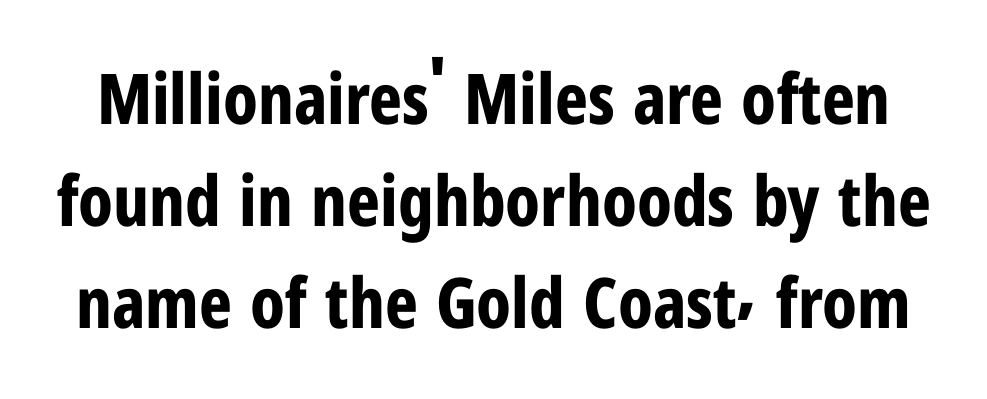
{"serif": "no", "italic": "no", "bold": "yes", "weight": "bold", "width": "condensed", "stroke_contrast": "low", "x_height": "medium", "monospaced": "no", "underline": "no", "line_spacing": "normal", "line_spacing_ratio": 1.46, "letter_spacing": "normal", "letter_spacing_em": 0.0, "glyph_px": 70}
